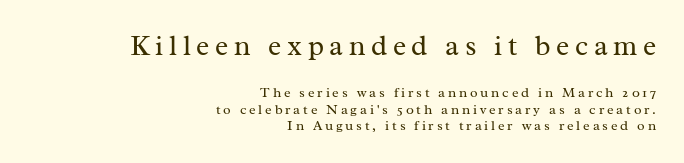
Q: Is the text bold? A: No.
Q: Is the text italic (slanted)? A: No, it is upright.
Q: Is the typeface a serif or a sans-serif typeface? A: Serif.
Q: Is the text underlined? A: No.
Q: How is the paragraph aligned? A: Right-aligned.
Q: Is the spacing between letters normal or unusually wide? A: Unusually wide.
Q: Which block of text is set in a larger size, the first (top) or the second (bottom)? A: The first (top) one.
Q: Width (condensed, normal, or wide)? A: Normal.
Q: Stroke contrast? A: Medium.
Q: x-height? A: Medium.
Q: Monospaced? A: No.
